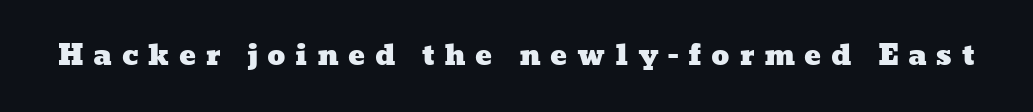
The face used here is rendered with a markedly widened letterfit. Here the designer chose a conventional face with non-uniform glyph widths. The area under the type is left untouched.
